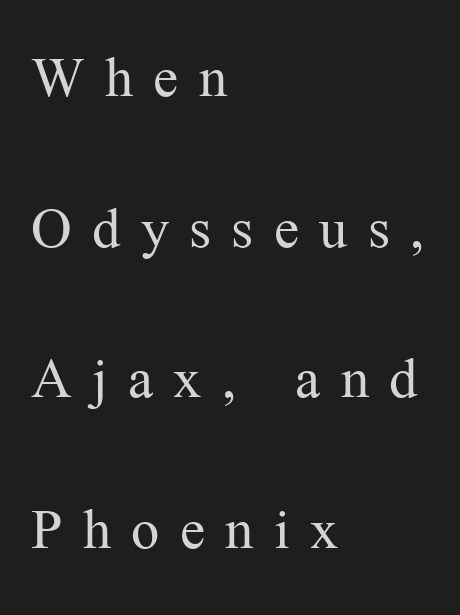
The image shows 75 px light serif type, upright; set left-aligned, loose line spacing (2.01x), unusually wide letter spacing (+0.27 em), not underlined; medium stroke contrast and a medium x-height.
